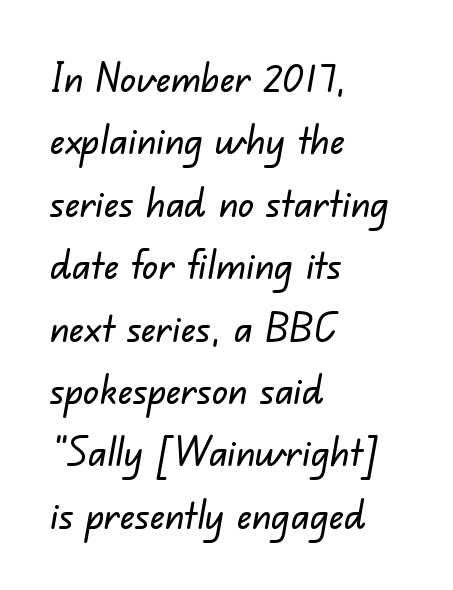
{"serif": "no", "width": "normal", "stroke_contrast": "low", "x_height": "small", "monospaced": "no", "underline": "no", "align": "left", "line_spacing": "normal", "line_spacing_ratio": 1.56, "letter_spacing": "normal", "letter_spacing_em": 0.0, "glyph_px": 40}
